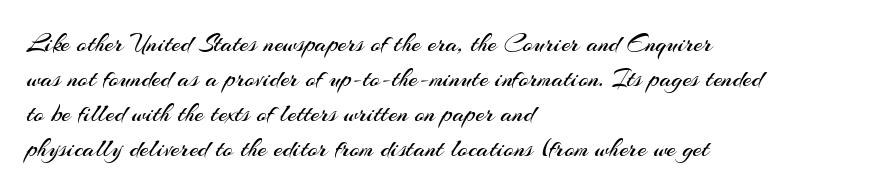
Q: Is the text bold? A: No.
Q: Is the text italic (slanted)? A: Yes.
Q: Is the text underlined? A: No.
Q: How is the paragraph aligned? A: Left-aligned.
Q: Is the spacing between letters normal or unusually wide? A: Normal.
Q: Is the spacing between lines tight, normal or loose? A: Normal.
